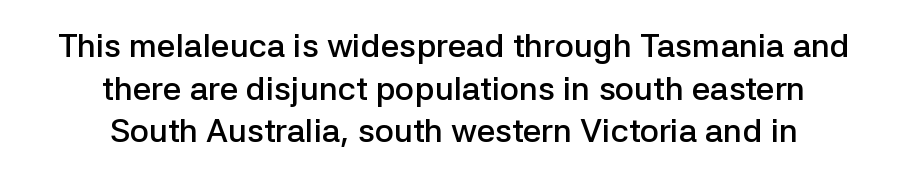
The image shows 33 px semibold sans-serif type, upright; set centered, normal line spacing (1.29x), normal letter spacing, not underlined; low stroke contrast and a medium x-height.
